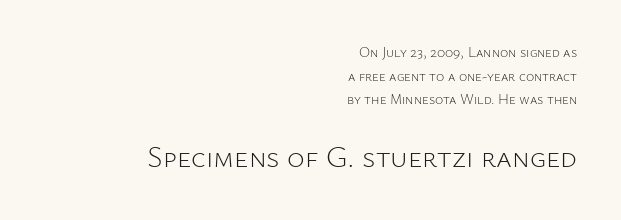
Q: Is the text bold? A: No.
Q: Is the text italic (slanted)? A: No, it is upright.
Q: Is the typeface a serif or a sans-serif typeface? A: Sans-serif.
Q: Is the text underlined? A: No.
Q: How is the paragraph aligned? A: Right-aligned.
Q: Is the spacing between letters normal or unusually wide? A: Normal.
Q: Is the spacing between lines tight, normal or loose? A: Normal.
Q: Which block of text is set in a larger size, the first (top) or the second (bottom)? A: The second (bottom) one.
Q: Width (condensed, normal, or wide)? A: Normal.
Q: Stroke contrast? A: Low.
Q: x-height? A: Medium.
Q: Monospaced? A: No.
